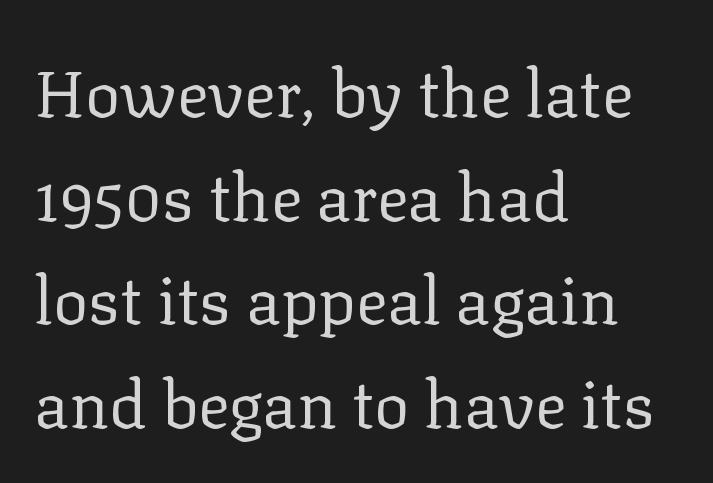
{"serif": "yes", "italic": "no", "bold": "no", "weight": "regular", "width": "normal", "stroke_contrast": "low", "x_height": "medium", "monospaced": "no", "underline": "no", "align": "left", "line_spacing": "normal", "line_spacing_ratio": 1.57, "letter_spacing": "normal", "letter_spacing_em": 0.0, "glyph_px": 66}
